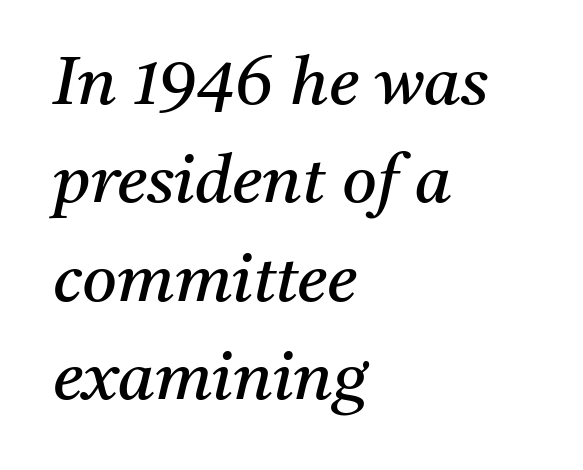
The image shows 67 px regular-weight serif type, italic (leaning right); set left-aligned, normal line spacing (1.47x), normal letter spacing, not underlined; medium stroke contrast and a medium x-height.
